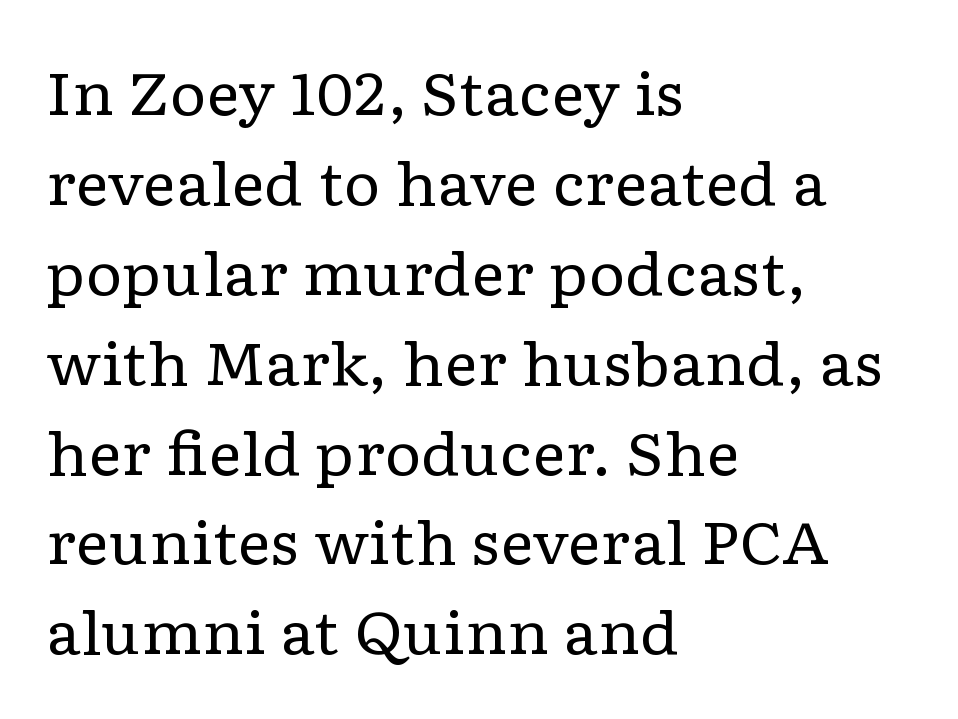
Beneath every word, the page is bare. Compared with typical paragraphs, the rows here are spaced about the same. These lines are set flush left with a ragged right edge. This reads as an unemphasized weight, regular at the heaviest. The specimen reads as upright at a glance. In terms of letterspacing, this is plain default setting.
